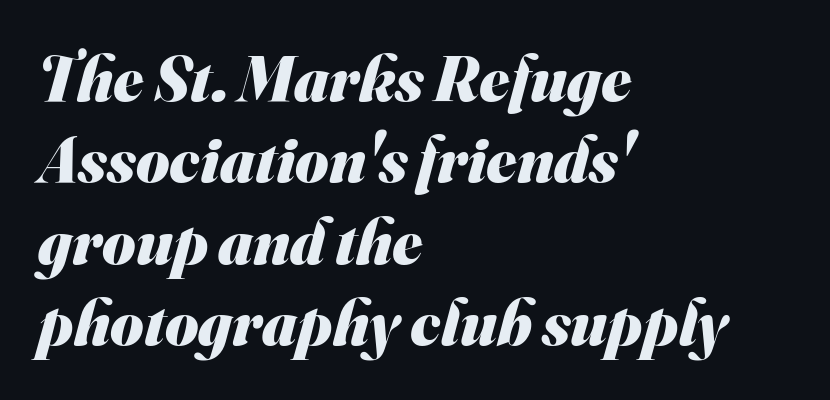
A normal amount of white space separates one row of letters from the next. Bold? Absolutely — the strokes are thick and heavy. A student would call this left alignment; a typographer would say flush left, rag right. Honestly, the letter spacing is just normal — you wouldn't notice it.
